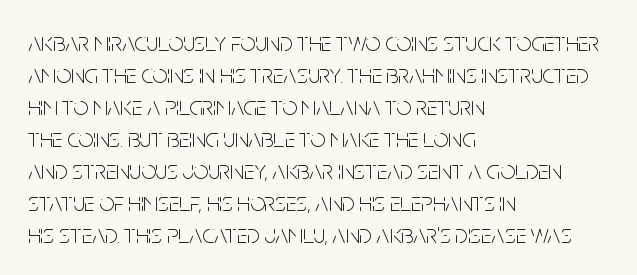
{"italic": "no", "bold": "no", "underline": "no", "align": "left", "line_spacing_ratio": 1.23, "letter_spacing": "normal", "letter_spacing_em": 0.0, "glyph_px": 26}
